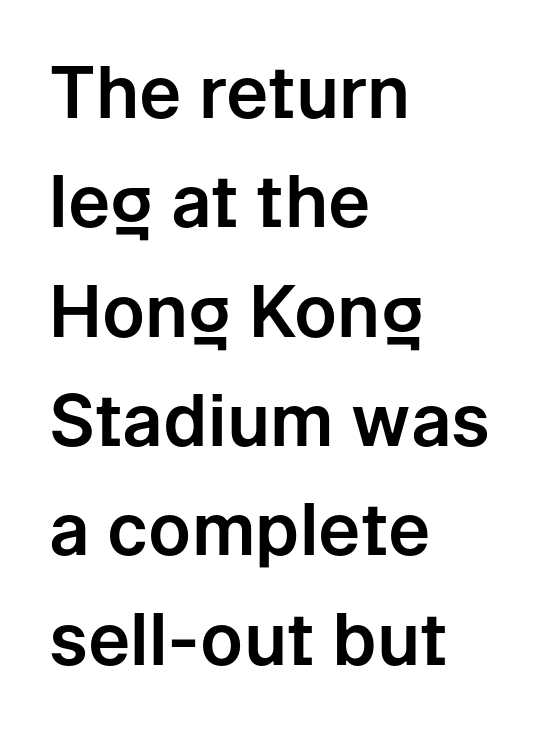
If you measured baseline to baseline, you'd find a middling distance. Beneath every word, the page is bare. The face used here is rendered with its standard letterfit. Which margin do the lines hug? The left one — the right edge is uneven. The face used here is proportionally spaced, like ordinary book or web type.
